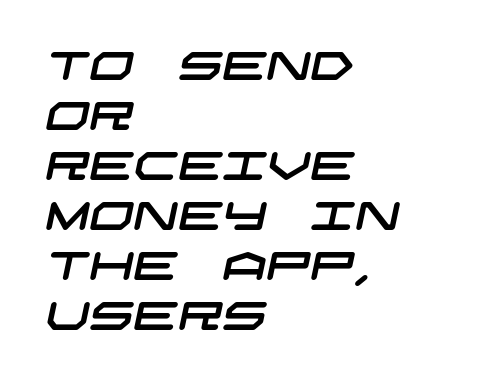
{"serif": "no", "width": "wide", "stroke_contrast": "low", "x_height": "large", "underline": "no", "align": "left", "line_spacing": "normal", "line_spacing_ratio": 1.28, "letter_spacing": "normal", "letter_spacing_em": 0.0, "glyph_px": 39}
